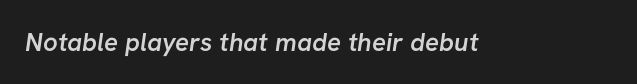
A bit beefed up — I'd call it semibold rather than bold. Letter spacing: default. Lines of text with bare space underneath.
